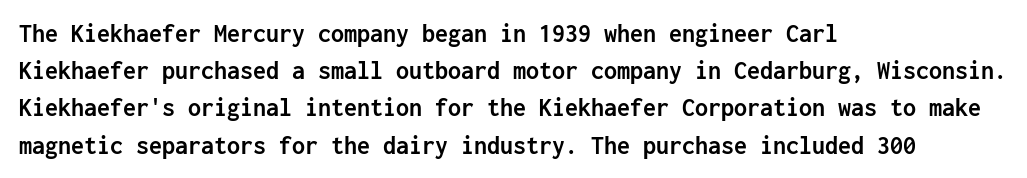
Notice how descenders clear the ascenders below comfortably — that's standard leading. Compared with an ordinary text face, these strokes are far heavier — a full bold. Compared with typical body copy, the letter spacing here is the same. Italic: no, the glyphs are upright roman. The rag falls on the right side of this text block. Descenders hang freely into open space.
